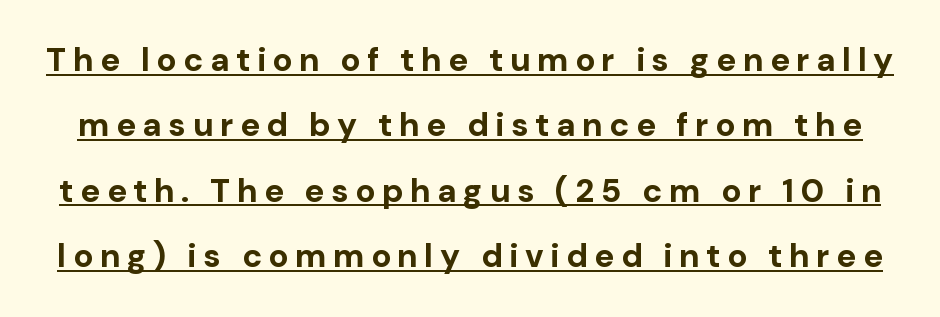
This is underlined copy, the kind a proofreader might mark for attention. Substantial extra tracking has been applied to these lines. Looks like regular typesetting: each glyph gets only the width it needs. Airy leading. Stroke terminals: plain, sans-serif.
